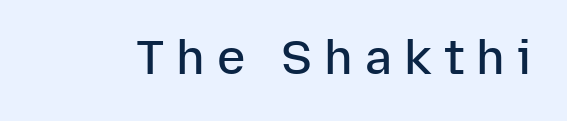
The image shows 48 px semibold sans-serif type, upright; set unusually wide letter spacing (+0.25 em), not underlined; low stroke contrast and a medium x-height.
